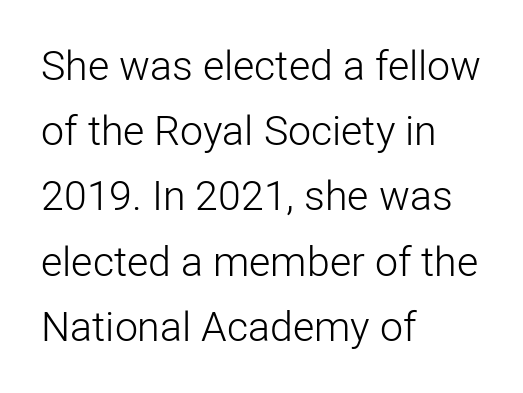
The type sits square on the baseline with zero lean. The glyphs are unaccompanied by any horizontal stroke below them. The weight tops out at a normal text grade. Visually the block forms a straight wall on the left and a jagged coastline on the right. A typesetter would call this zero additional tracking.
